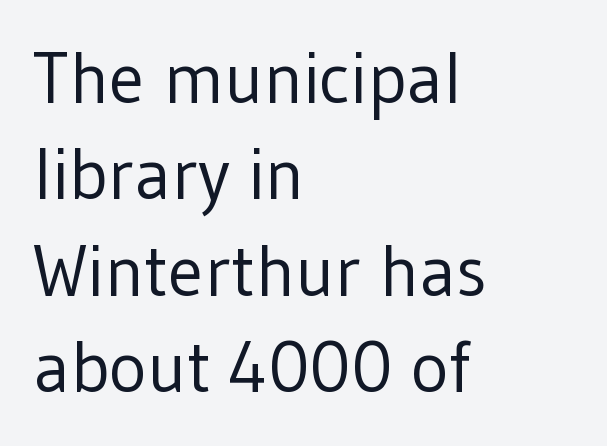
{"serif": "no", "italic": "no", "bold": "no", "weight": "regular", "width": "normal", "stroke_contrast": "low", "x_height": "medium", "monospaced": "no", "underline": "no", "align": "left", "line_spacing": "normal", "line_spacing_ratio": 1.34, "letter_spacing": "normal", "letter_spacing_em": 0.0, "glyph_px": 72}
